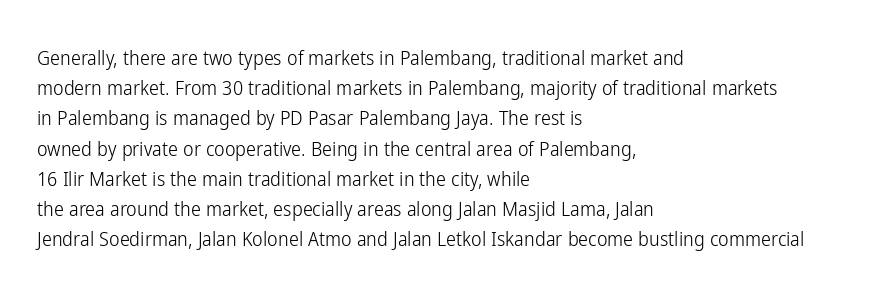
What stands out about the letter spacing? Nothing — it is the standard amount. The axis of the letterforms is exactly vertical. Check the space under the baseline: it is left empty. Evenly set lines give the paragraph a standard silhouette.
